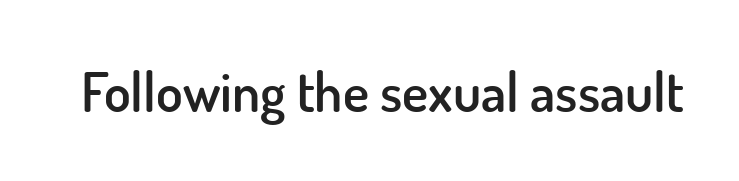
The image shows 55 px semibold sans-serif type, upright; set normal letter spacing, not underlined; low stroke contrast and a small x-height.
